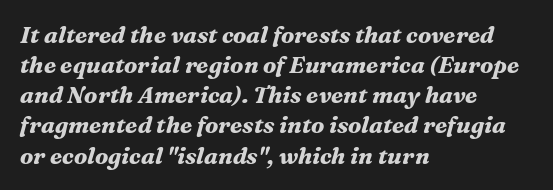
{"italic": "yes", "lean": "right", "slant_degrees": 16, "bold": "yes", "underline": "no", "align": "left", "line_spacing": "normal", "line_spacing_ratio": 1.31, "letter_spacing": "normal", "letter_spacing_em": 0.0, "glyph_px": 23}
